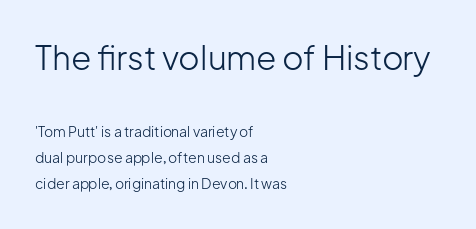
{"serif": "no", "italic": "no", "bold": "no", "weight": "light", "width": "normal", "stroke_contrast": "low", "x_height": "medium", "monospaced": "no", "underline": "no", "align": "left", "line_spacing_ratio": 1.85, "letter_spacing": "normal", "letter_spacing_em": 0.0, "larger_block": "first", "size_ratio": 2.36, "glyph_px": 33}
